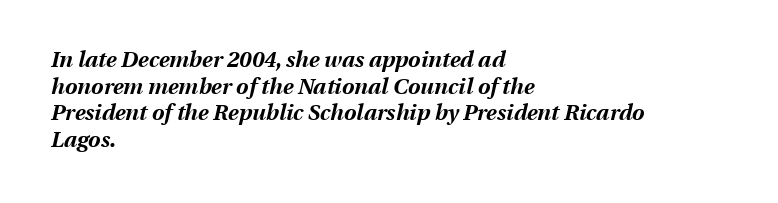
{"italic": "yes", "lean": "right", "slant_degrees": 13, "bold": "yes", "underline": "no", "align": "left", "line_spacing_ratio": 1.21, "letter_spacing": "normal", "letter_spacing_em": 0.0, "glyph_px": 22}
